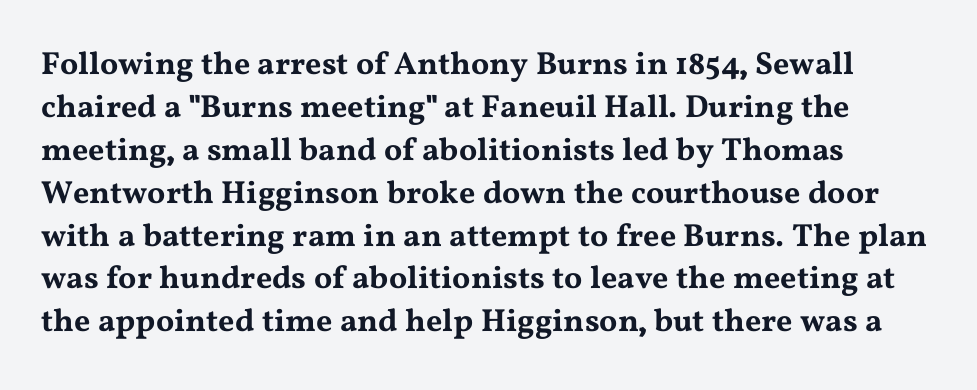
The image shows 32 px wide serif type, upright; set left-aligned, normal line spacing (1.34x), normal letter spacing, not underlined; medium stroke contrast and a medium x-height.
